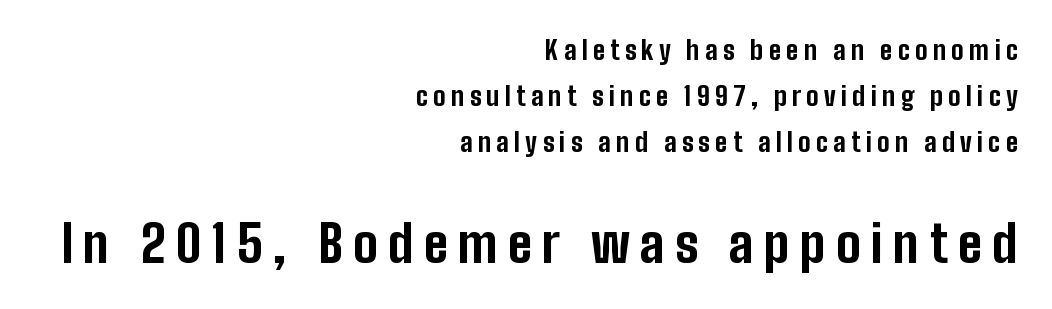
{"serif": "no", "italic": "no", "bold": "yes", "weight": "bold", "width": "condensed", "stroke_contrast": "low", "x_height": "medium", "monospaced": "no", "underline": "no", "align": "right", "line_spacing_ratio": 1.76, "letter_spacing": "wide", "letter_spacing_em": 0.2, "larger_block": "second", "size_ratio": 1.96, "glyph_px": 51}
